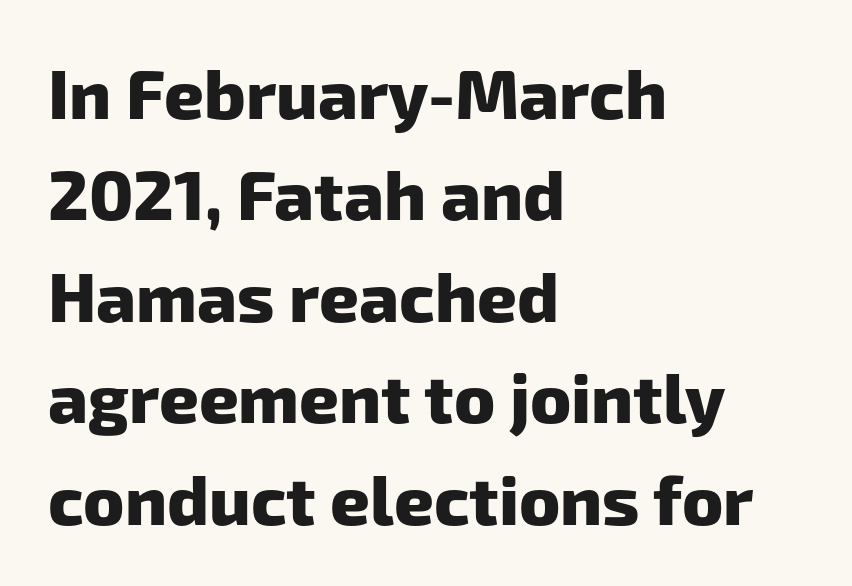
Q: Is the text bold? A: Yes.
Q: Is the typeface a serif or a sans-serif typeface? A: Sans-serif.
Q: Is the text underlined? A: No.
Q: How is the paragraph aligned? A: Left-aligned.
Q: Is the spacing between letters normal or unusually wide? A: Normal.
Q: Is the spacing between lines tight, normal or loose? A: Normal.
Q: Width (condensed, normal, or wide)? A: Normal.
Q: Stroke contrast? A: Low.
Q: x-height? A: Medium.
Q: Monospaced? A: No.
